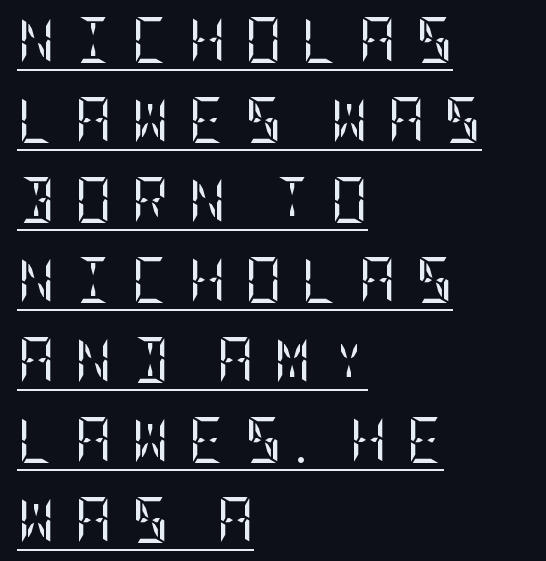
{"serif": "yes", "italic": "no", "bold": "no", "weight": "regular", "width": "condensed", "stroke_contrast": "low", "x_height": "large", "underline": "yes", "align": "left", "line_spacing_ratio": 1.74, "letter_spacing": "wide", "letter_spacing_em": 0.42, "glyph_px": 46}
